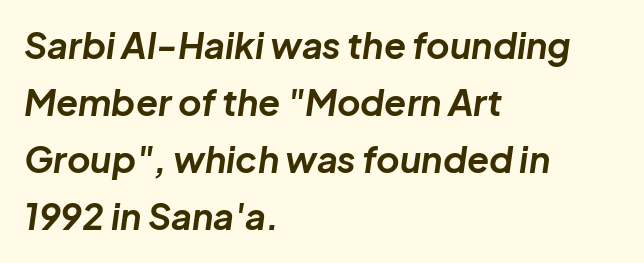
Glyph-to-glyph distance matches everyday printed text. Descender tails drop into unmarked territory. Emphasis by weight is at full strength: bold. Line starts are locked; line ends wander.
